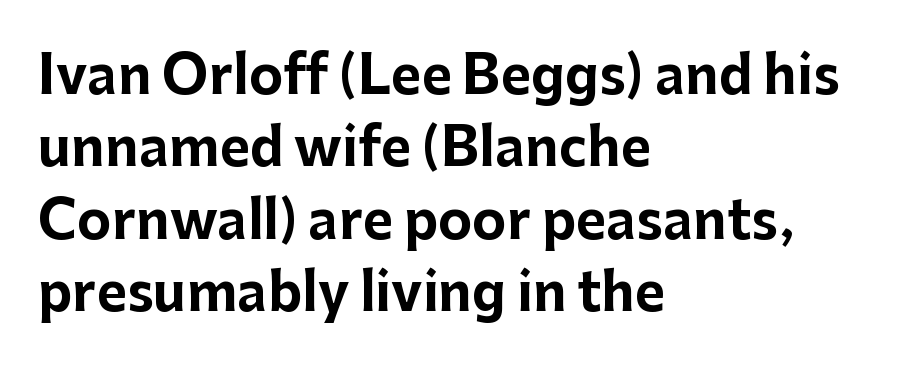
The image shows 52 px bold sans-serif type, upright; set left-aligned, normal line spacing (1.39x), normal letter spacing, not underlined; low stroke contrast and a medium x-height.
